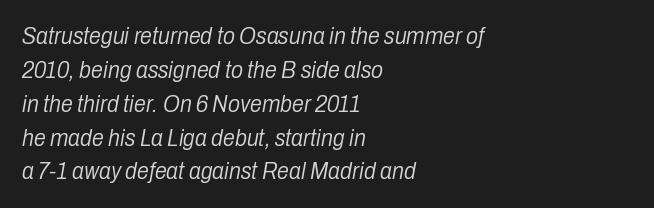
Q: Is the text bold? A: No.
Q: Is the text italic (slanted)? A: Yes, it leans right by about 10 degrees.
Q: Is the text underlined? A: No.
Q: How is the paragraph aligned? A: Left-aligned.
Q: Is the spacing between letters normal or unusually wide? A: Normal.
Q: Is the spacing between lines tight, normal or loose? A: Normal.
